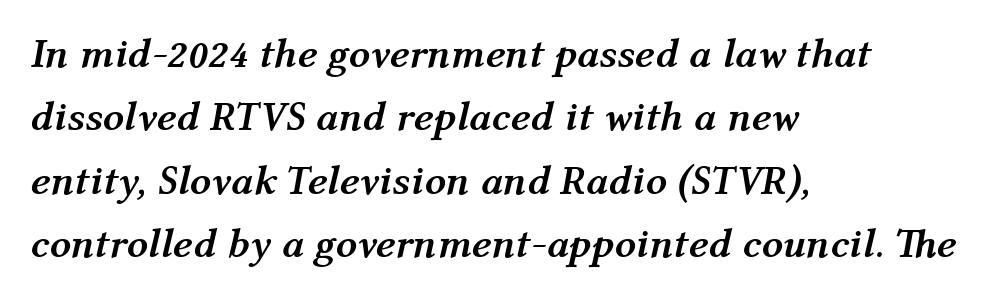
Q: Is the text bold? A: Yes.
Q: Is the text italic (slanted)? A: Yes, it leans right by about 12 degrees.
Q: Is the text underlined? A: No.
Q: How is the paragraph aligned? A: Left-aligned.
Q: Is the spacing between letters normal or unusually wide? A: Normal.
Q: Is the spacing between lines tight, normal or loose? A: Normal.
Q: Width (condensed, normal, or wide)? A: Normal.
Q: Stroke contrast? A: Medium.
Q: x-height? A: Medium.
Q: Monospaced? A: No.
